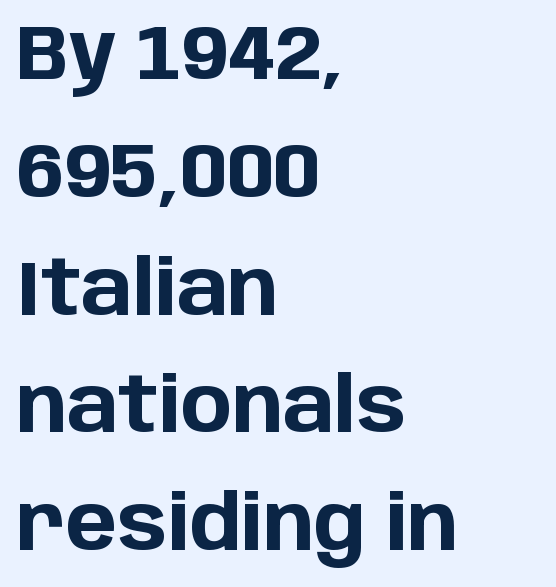
The image shows 77 px bold sans-serif type, upright; set left-aligned, normal line spacing (1.53x), normal letter spacing, not underlined; low stroke contrast and a large x-height.
